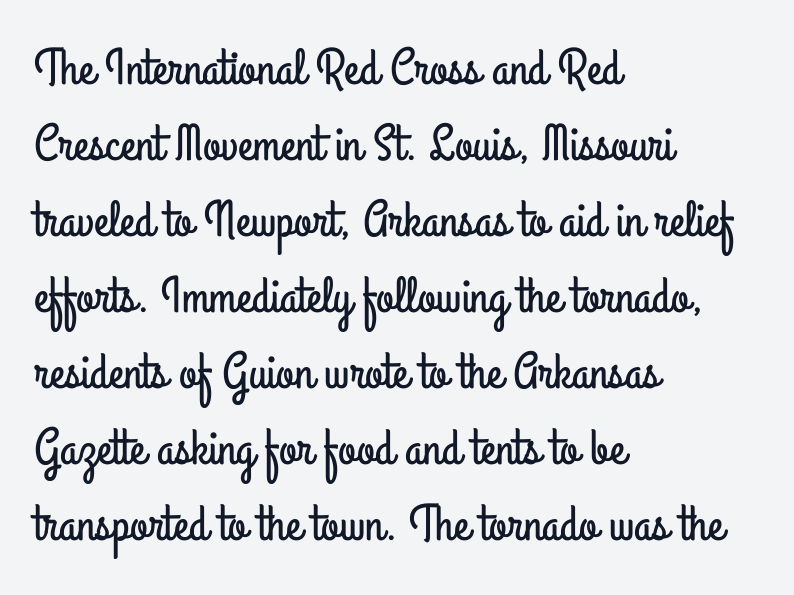
The image shows 51 px condensed sans-serif type, upright; set left-aligned, normal line spacing (1.49x), normal letter spacing, not underlined; low stroke contrast and a small x-height.
